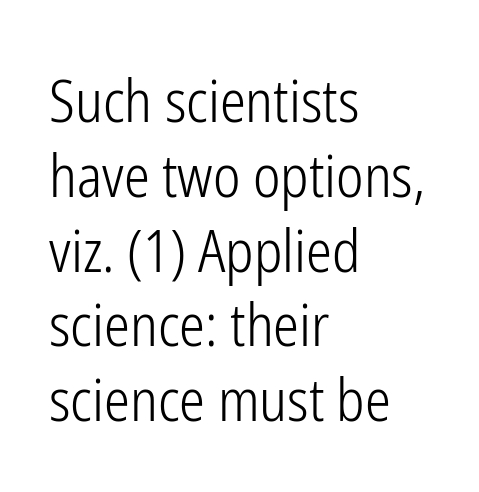
Weight: in the light-to-regular range. Compared with a centered layout, this one pins lines to the left instead. Does the leading feel generous? No, just average. The font's upright variant was chosen for this text. You could not count columns in this text — the font is proportionally spaced.
